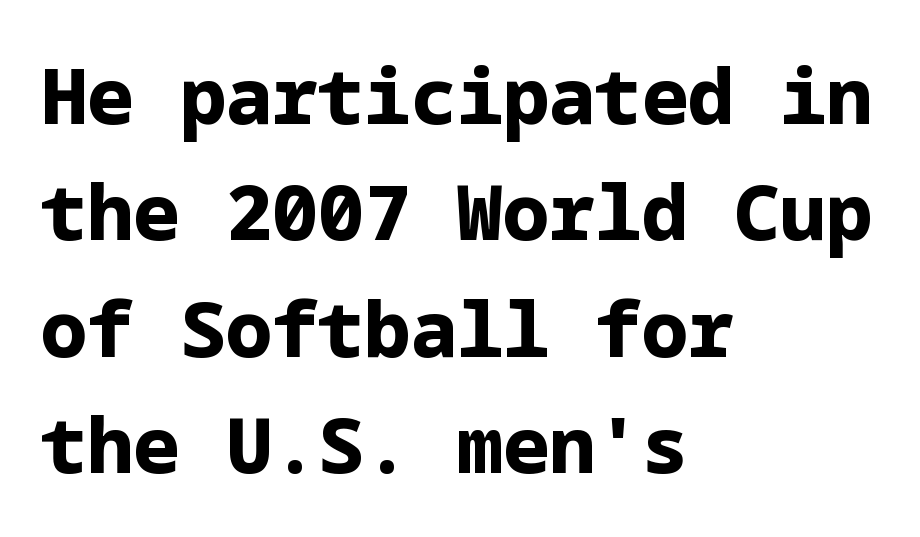
Caption: standard tracking, unaltered. Layout note: lines flush left. Strokes here are thick enough to call this a true bold. The space beneath each line is pristine and unruled. Examine the stroke ends and you'll find no serifs. Characters remain perfectly vertical along every line.
